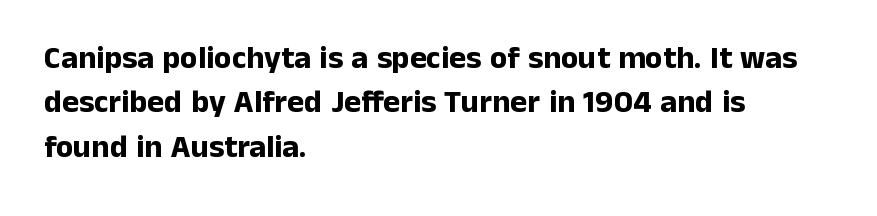
Leading matches the norm, producing a regular column. Nothing sits at the stroke ends, so this counts as sans-serif. Note the varied advance widths — an 'i' is clearly narrower than an 'm'. Just letters on the line, the space beneath them empty. Posture: vertical. The glyphs have the mass of a bold cut.
